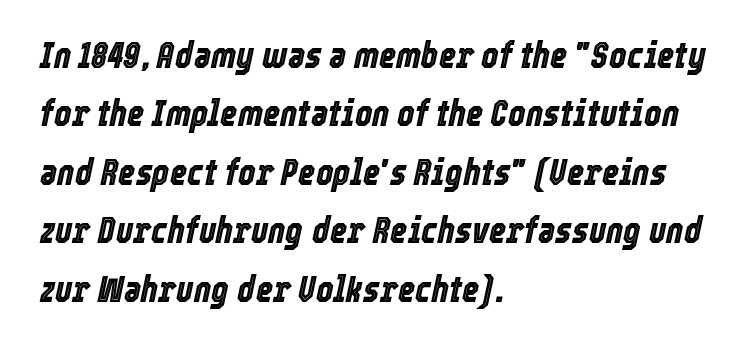
The image shows 37 px condensed type, italic (leaning right); set left-aligned, normal line spacing (1.58x), normal letter spacing, not underlined; a medium x-height.
